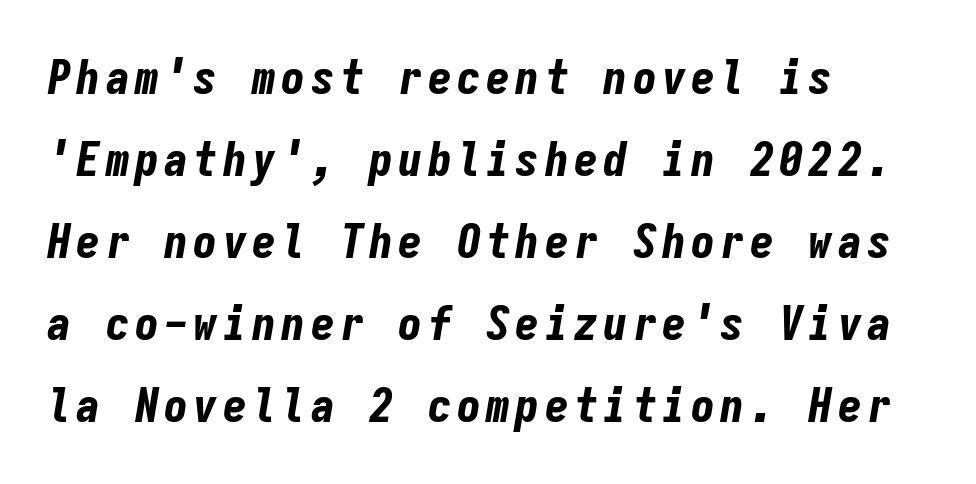
{"italic": "yes", "lean": "right", "slant_degrees": 9, "bold": "yes", "weight": "bold", "width": "condensed", "stroke_contrast": "low", "x_height": "medium", "monospaced": "yes", "underline": "no", "align": "left", "line_spacing_ratio": 1.71, "glyph_px": 48}
